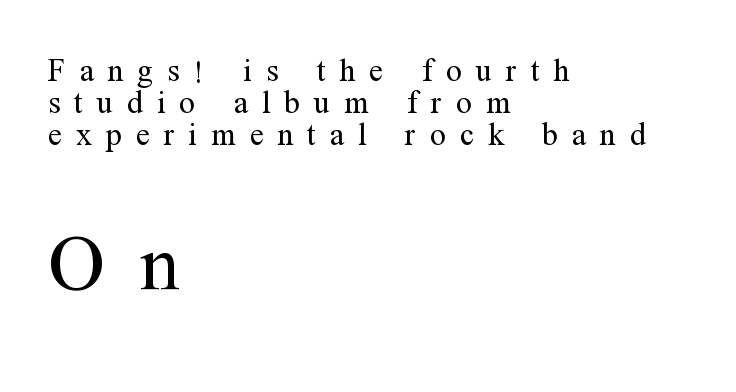
Q: Is the text bold? A: No.
Q: Is the text italic (slanted)? A: No, it is upright.
Q: Is the typeface a serif or a sans-serif typeface? A: Serif.
Q: Is the text underlined? A: No.
Q: How is the paragraph aligned? A: Left-aligned.
Q: Is the spacing between letters normal or unusually wide? A: Unusually wide.
Q: Is the spacing between lines tight, normal or loose? A: Tight.
Q: Which block of text is set in a larger size, the first (top) or the second (bottom)? A: The second (bottom) one.
Q: Width (condensed, normal, or wide)? A: Normal.
Q: Stroke contrast? A: Medium.
Q: x-height? A: Medium.
Q: Monospaced? A: No.
